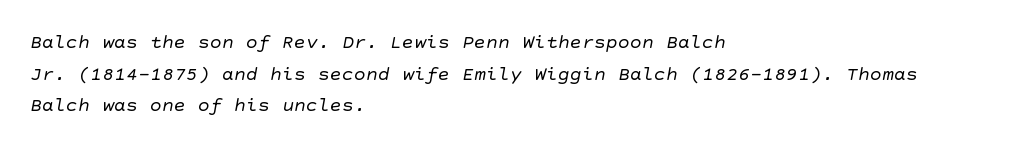
{"bold": "no", "underline": "no", "align": "left", "line_spacing": "normal", "line_spacing_ratio": 1.58, "letter_spacing": "normal", "letter_spacing_em": 0.0, "glyph_px": 20}
